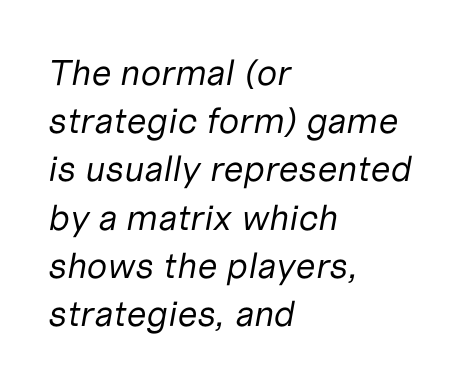
Q: Is the text bold? A: No.
Q: Is the text italic (slanted)? A: Yes, it leans right by about 10 degrees.
Q: Is the text underlined? A: No.
Q: How is the paragraph aligned? A: Left-aligned.
Q: Is the spacing between letters normal or unusually wide? A: Normal.
Q: Is the spacing between lines tight, normal or loose? A: Normal.
Q: Width (condensed, normal, or wide)? A: Normal.
Q: Stroke contrast? A: Low.
Q: x-height? A: Medium.
Q: Monospaced? A: No.
